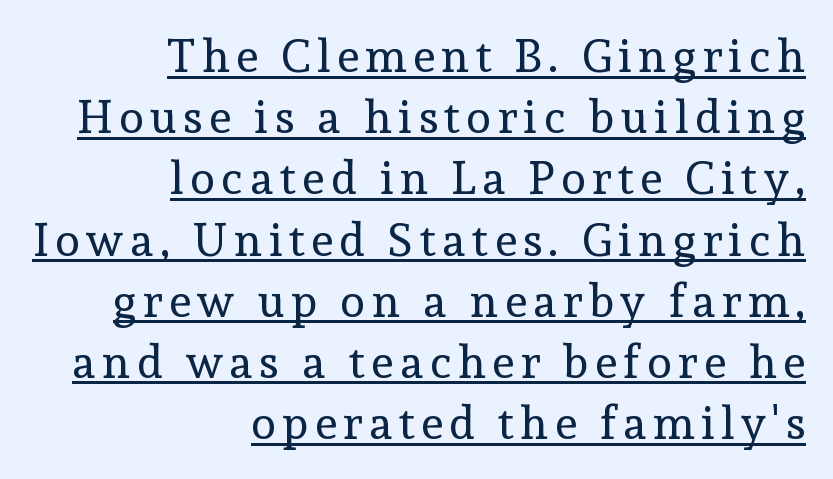
A student would call this right alignment; a typographer would say flush right, rag left. Typographically, this falls in the serif category. Italic? Not at all — the glyphs are vertical. Like a heading marked for emphasis, these lines bear an underscore. The face used here is proportionally spaced, like ordinary book or web type. Notice how descenders clear the ascenders below comfortably — that's standard leading.
